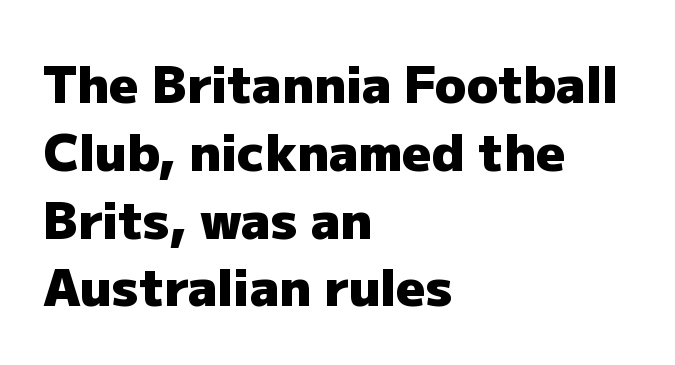
{"serif": "no", "italic": "no", "bold": "yes", "weight": "heavy", "width": "normal", "stroke_contrast": "low", "x_height": "medium", "monospaced": "no", "underline": "no", "align": "left", "line_spacing": "normal", "line_spacing_ratio": 1.33, "letter_spacing": "normal", "letter_spacing_em": 0.0, "glyph_px": 51}
